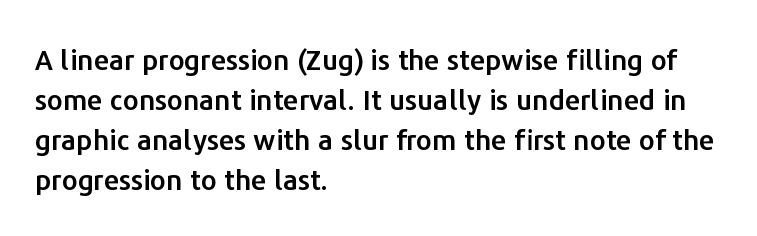
Note: no serifs on the glyphs. Looks like regular typesetting: each glyph gets only the width it needs. This rendering leaves character spacing at its baseline value. The gap between lines stays unmarked. No italicization has been applied; the sample stays upright. Vertical spacing — default.
